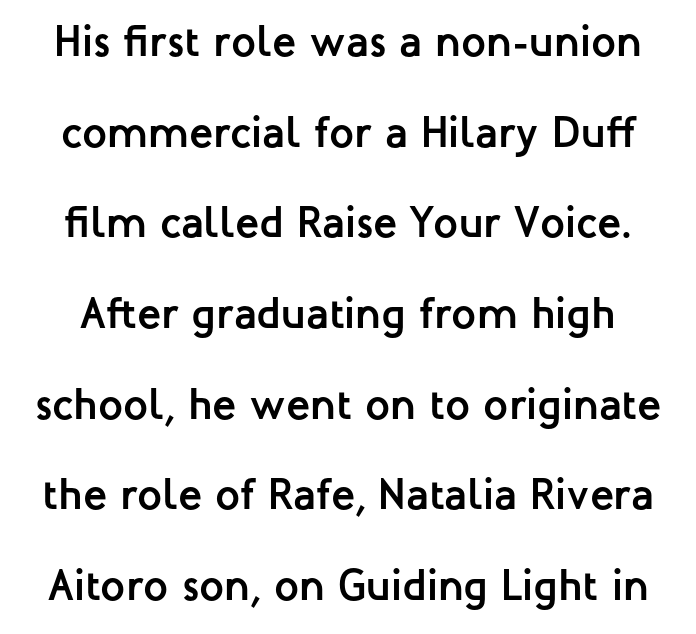
Posture: straight, roman, zero tilt. The string is rendered with underlining switched off. Here the designer chose a conventional face with non-uniform glyph widths. Are there feet on the stems? There aren't — it's a sans. Compared with an ordinary text face, these strokes are far heavier — a full bold. Default kerning and tracking; the words read as compact shapes.
